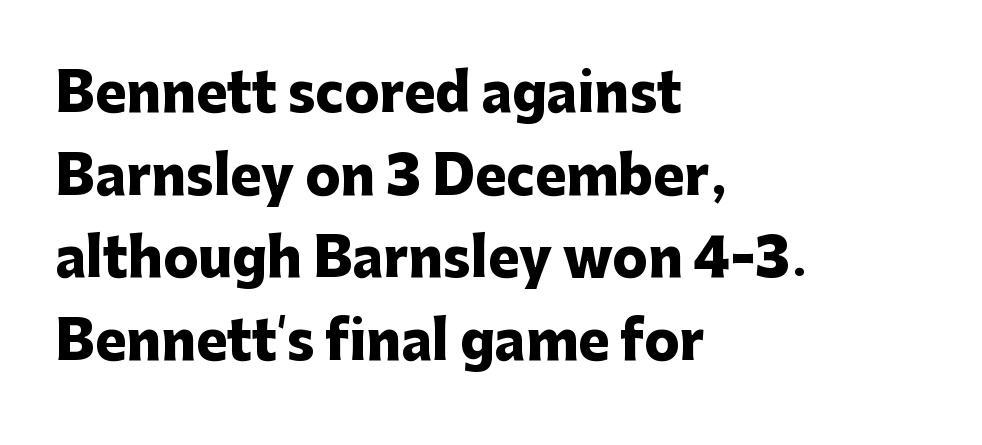
{"serif": "no", "italic": "no", "bold": "yes", "weight": "heavy", "width": "normal", "stroke_contrast": "low", "x_height": "medium", "monospaced": "no", "underline": "no", "align": "left", "line_spacing": "normal", "line_spacing_ratio": 1.59, "letter_spacing": "normal", "letter_spacing_em": 0.0, "glyph_px": 52}
